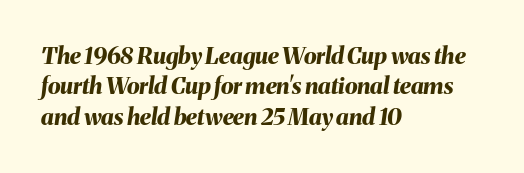
The letters are bold, with thick, heavy strokes. There's an unmistakable incline to the writing here. The paragraph has a hard left edge and a soft right edge. How would I describe the line gaps? Plain and ordinary. Quick note: underline off.
